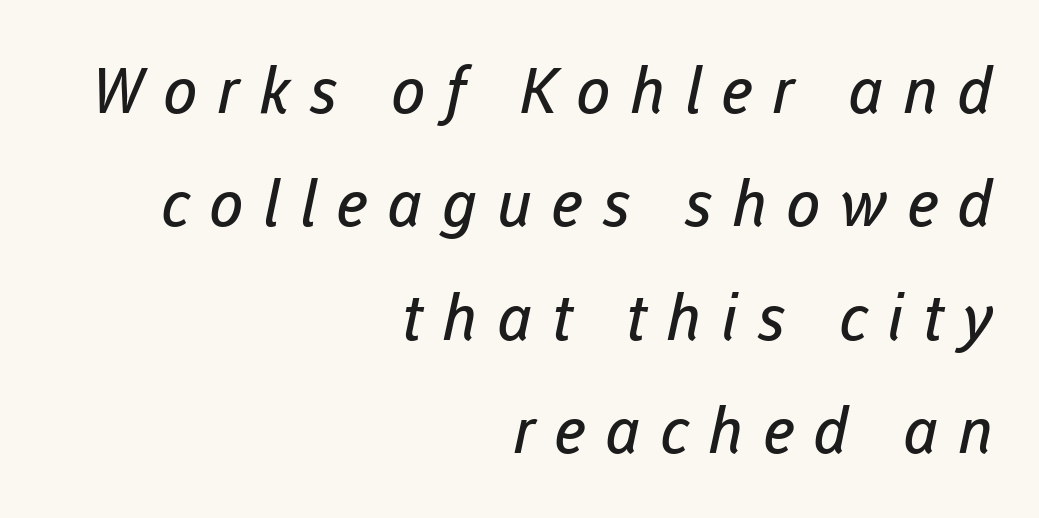
The image shows 63 px regular-weight sans-serif type; set right-aligned, line spacing 1.8x, unusually wide letter spacing (+0.31 em), not underlined; low stroke contrast and a medium x-height.
